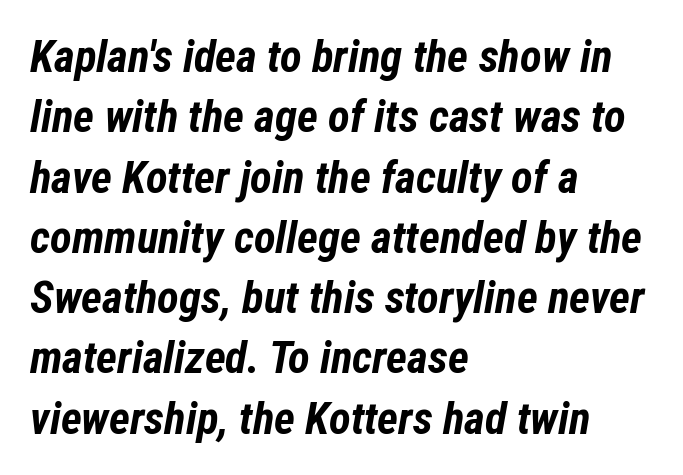
The image shows 45 px bold, condensed type, italic (leaning right); set left-aligned, normal line spacing (1.34x), normal letter spacing, not underlined; low stroke contrast and a medium x-height.
